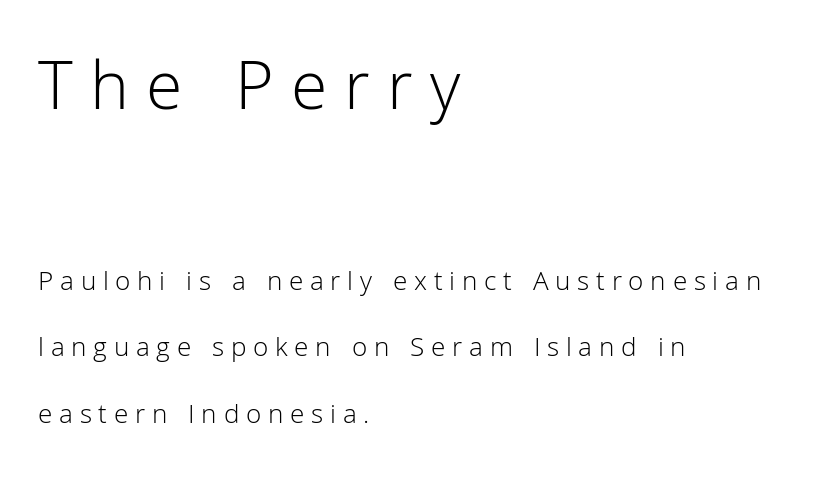
The image shows 71 px light sans-serif type, upright; set left-aligned, loose line spacing (2.36x), unusually wide letter spacing (+0.24 em), not underlined; the first (top) block is 2.54x larger; low stroke contrast and a medium x-height.
